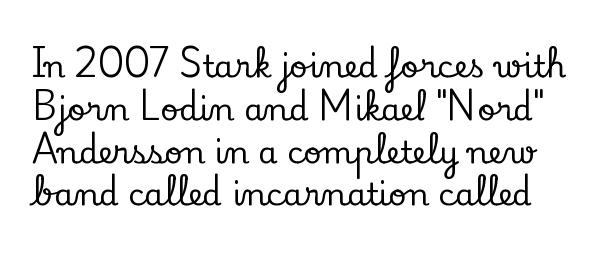
{"italic": "no", "width": "normal", "stroke_contrast": "low", "x_height": "small", "monospaced": "no", "underline": "no", "line_spacing": "normal", "line_spacing_ratio": 1.38, "letter_spacing": "normal", "letter_spacing_em": 0.0, "glyph_px": 31}
